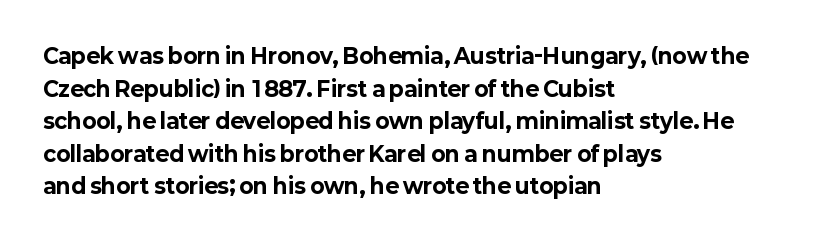
The image shows 21 px bold type, upright; set left-aligned, normal line spacing (1.55x), normal letter spacing, not underlined.
